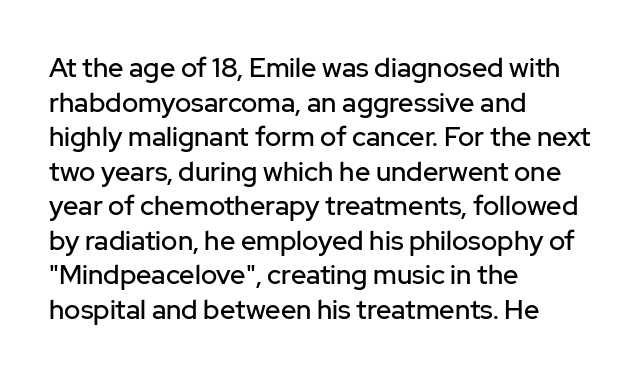
{"italic": "no", "underline": "no", "align": "left", "line_spacing": "normal", "line_spacing_ratio": 1.28, "letter_spacing": "normal", "letter_spacing_em": 0.0, "glyph_px": 27}
